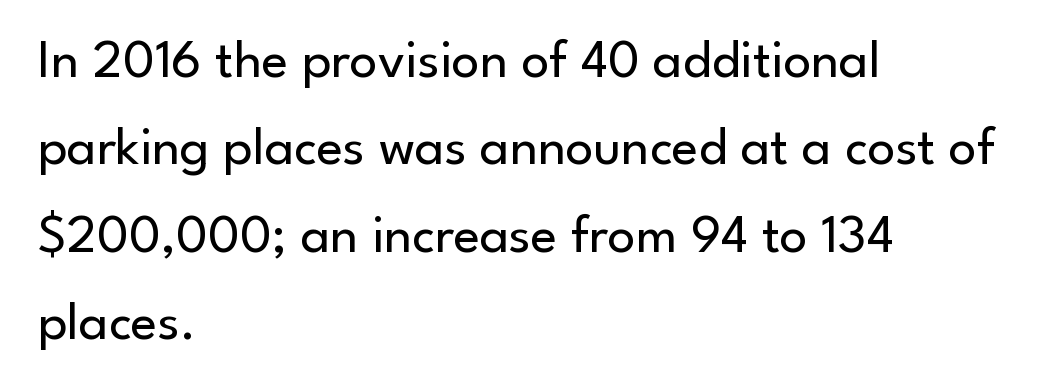
{"serif": "no", "italic": "no", "bold": "no", "weight": "regular", "width": "normal", "stroke_contrast": "low", "x_height": "small", "monospaced": "no", "underline": "no", "align": "left", "line_spacing": "normal", "line_spacing_ratio": 1.59, "letter_spacing": "normal", "letter_spacing_em": 0.0, "glyph_px": 55}
